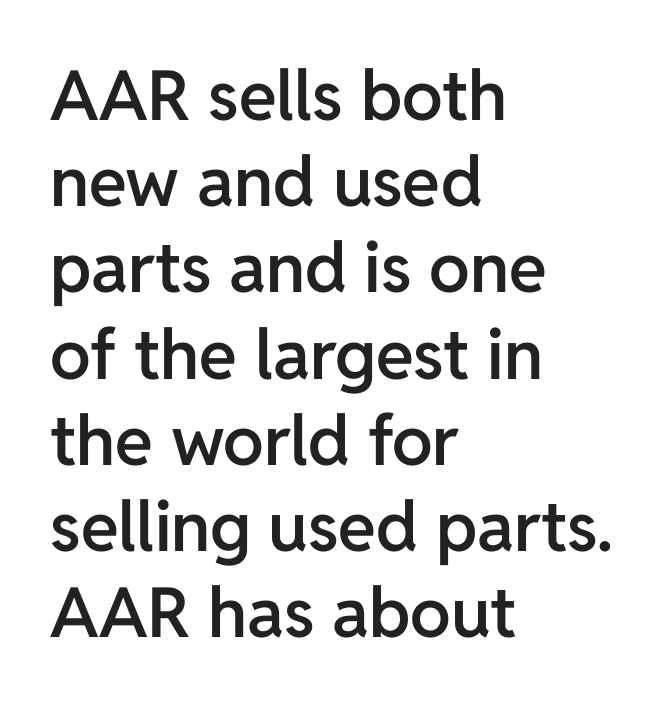
This sample is left-justified, so line endings fall wherever the words run out. Character widths vary here, with narrow letters taking less room than wide ones. In terms of weight, the rendering is demibold, just under bold. Examine the stroke ends and you'll find no serifs. Type without underlining.
